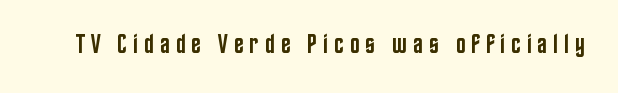
{"italic": "no", "bold": "semi", "underline": "no", "letter_spacing": "wide", "letter_spacing_em": 0.23, "glyph_px": 26}
